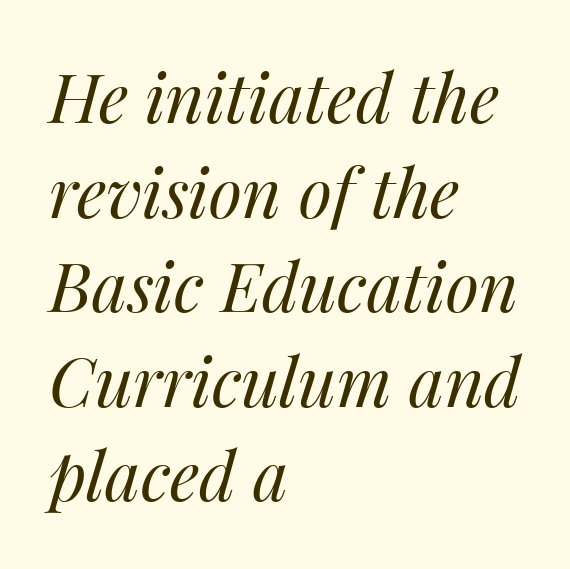
The gaps between neighbouring characters are ordinary and unremarkable. The whole block is typeset with a tilt. The letters advance in unequal steps, a hallmark of proportional type. The rag falls on the right side of this text block.
